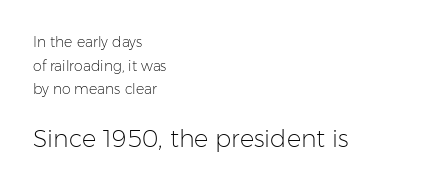
{"italic": "no", "bold": "no", "underline": "no", "align": "left", "line_spacing": "normal", "line_spacing_ratio": 1.68, "letter_spacing": "normal", "letter_spacing_em": 0.0, "larger_block": "second", "size_ratio": 1.71, "glyph_px": 24}
